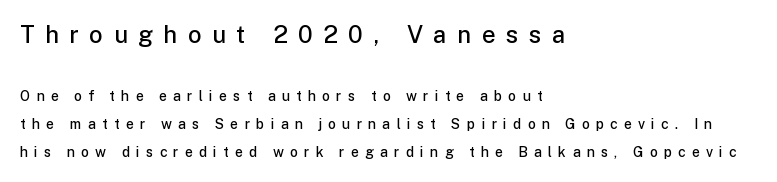
The typesetter chose a ragged-right arrangement here. Look at the tracking — it's clearly loosened, letters drifting apart. Has an underline been added? It has not. Typesetter's note — upper block bumped up in size, lower block left smaller.
